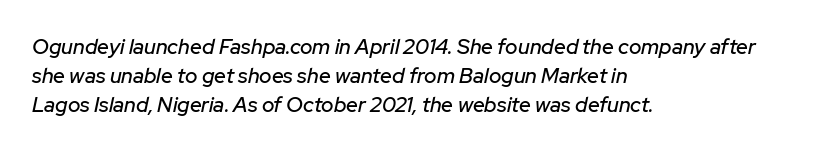
The image shows 21 px text type, italic (leaning right); set left-aligned, normal line spacing (1.38x), normal letter spacing, not underlined.
